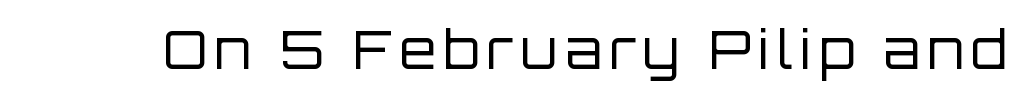
The image shows 53 px regular-weight sans-serif type, upright; set not underlined; low stroke contrast and a large x-height.
